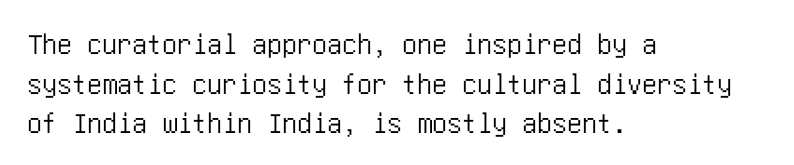
The image shows 30 px condensed sans-serif type, upright; set left-aligned, normal line spacing (1.32x), normal letter spacing, not underlined; low stroke contrast and a large x-height.
